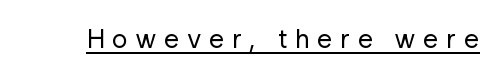
Q: Is the text bold? A: No.
Q: Is the text italic (slanted)? A: No, it is upright.
Q: Is the text underlined? A: Yes.
Q: Is the spacing between letters normal or unusually wide? A: Unusually wide.
